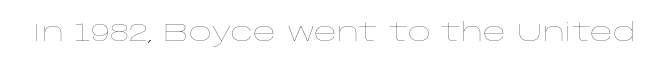
The rendering keeps characters at their native spacing. The font sits on the lighter half of the weight spectrum, regular included. Quick note: underline off. Is there any slant? The stems are plumb.
